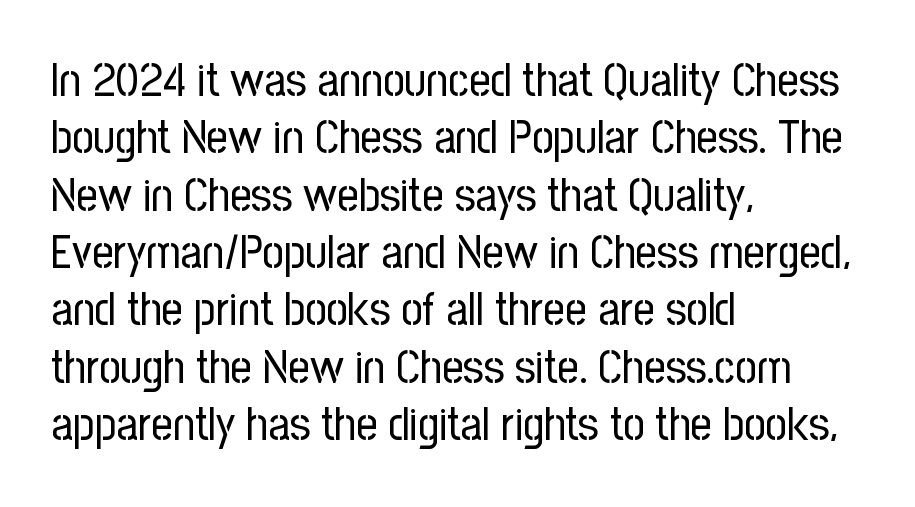
The image shows 47 px regular-weight, condensed sans-serif type, upright; set left-aligned, line spacing 1.22x, normal letter spacing, not underlined; low stroke contrast and a medium x-height.
